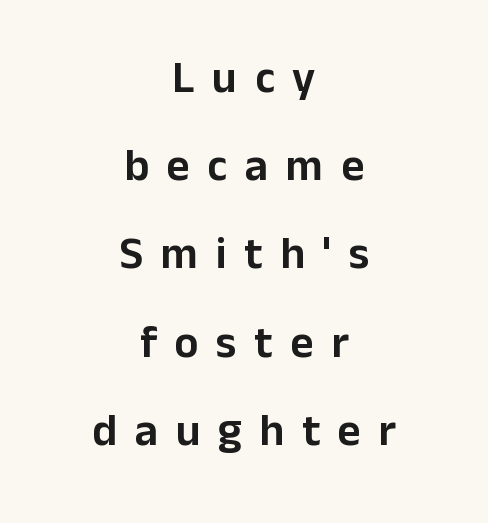
{"serif": "no", "italic": "no", "width": "normal", "stroke_contrast": "low", "x_height": "medium", "monospaced": "no", "underline": "no", "align": "center", "line_spacing": "loose", "line_spacing_ratio": 1.96, "letter_spacing": "wide", "letter_spacing_em": 0.39, "glyph_px": 45}
